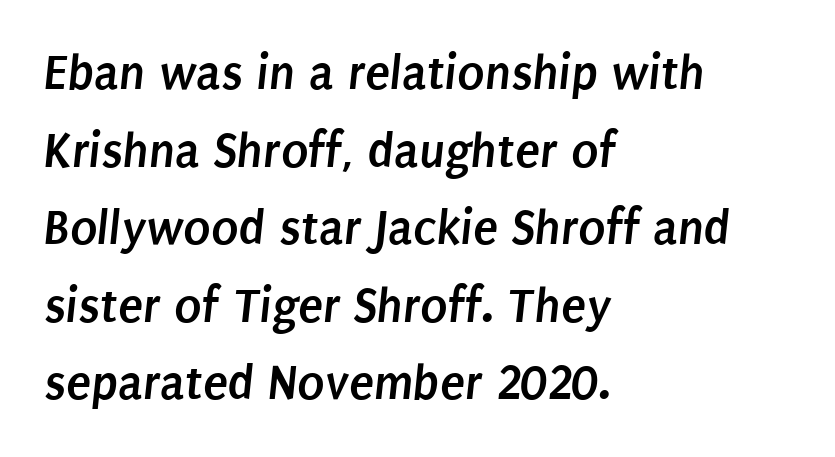
The line texture is even and compact thanks to regular tracking. Serifs: no, the terminals of the letterforms are clean. Each new line begins a customary step beneath the previous one. Is the block centered? No — it sits flush against the left margin. Its strokes are broad and dark, the hallmark of bold type. The passage shown is not underscored anywhere.
